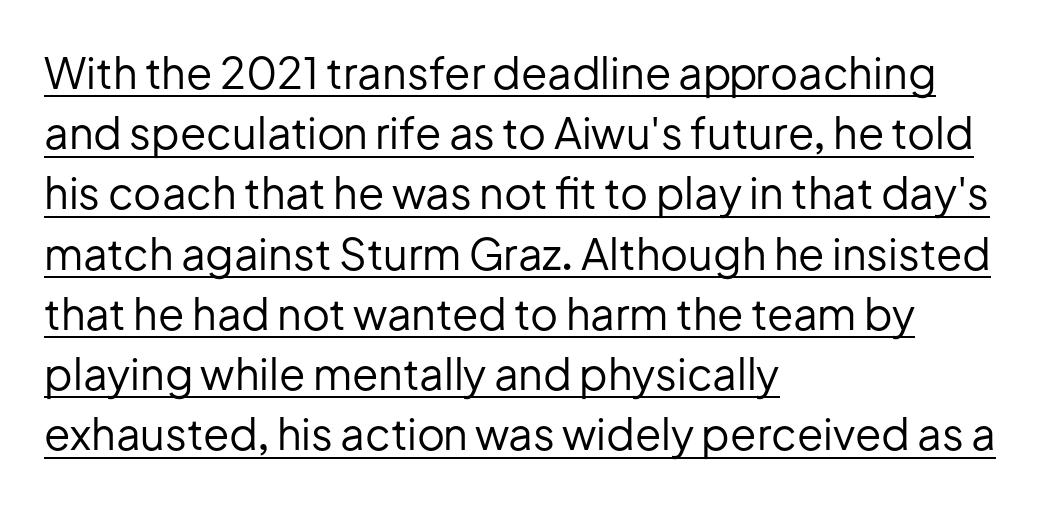
{"serif": "no", "italic": "no", "bold": "no", "weight": "regular", "width": "normal", "stroke_contrast": "low", "x_height": "medium", "monospaced": "no", "underline": "yes", "align": "left", "line_spacing": "normal", "line_spacing_ratio": 1.4, "letter_spacing": "normal", "letter_spacing_em": 0.0, "glyph_px": 43}
